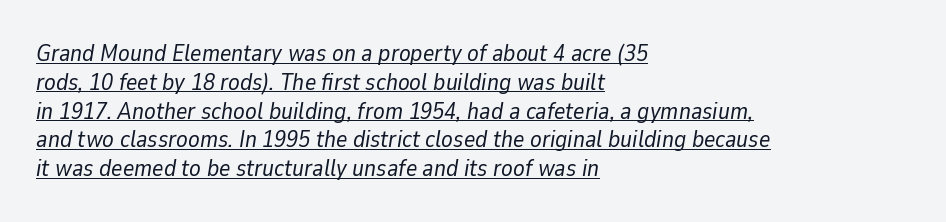
Q: Is the text bold? A: No.
Q: Is the text italic (slanted)? A: Yes, it leans right by about 9 degrees.
Q: Is the text underlined? A: Yes.
Q: How is the paragraph aligned? A: Left-aligned.
Q: Is the spacing between letters normal or unusually wide? A: Normal.
